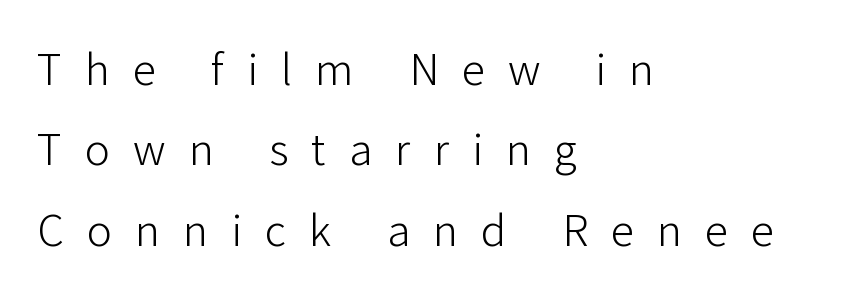
The image shows 47 px light sans-serif type, upright; set left-aligned, line spacing 1.71x, unusually wide letter spacing (+0.49 em), not underlined; low stroke contrast and a medium x-height.
